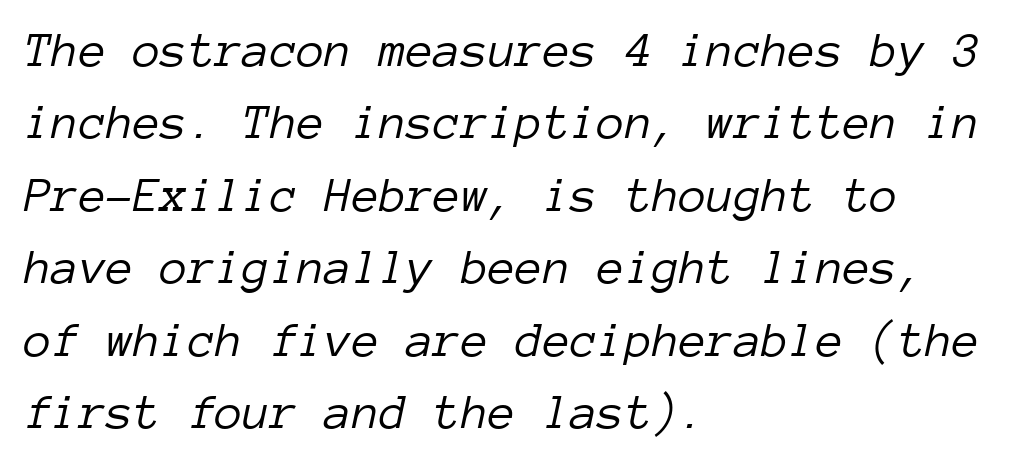
{"italic": "yes", "lean": "right", "slant_degrees": 12, "bold": "no", "weight": "light", "width": "normal", "stroke_contrast": "low", "x_height": "medium", "monospaced": "yes", "underline": "no", "align": "left", "line_spacing": "normal", "line_spacing_ratio": 1.45, "letter_spacing": "normal", "letter_spacing_em": 0.0, "glyph_px": 50}
